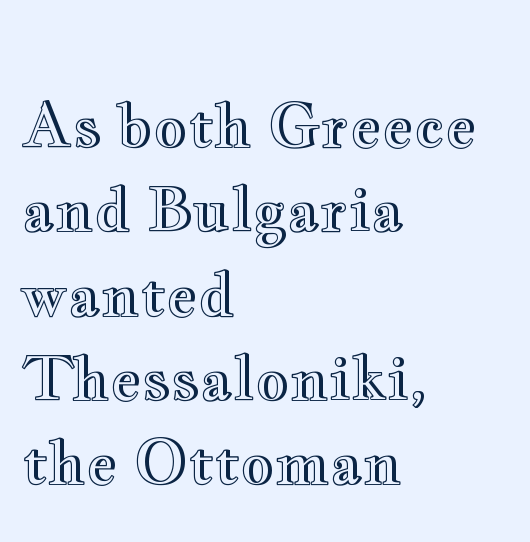
Q: Is the text italic (slanted)? A: No, it is upright.
Q: Is the text underlined? A: No.
Q: How is the paragraph aligned? A: Left-aligned.
Q: Is the spacing between letters normal or unusually wide? A: Normal.
Q: Is the spacing between lines tight, normal or loose? A: Normal.
Q: Width (condensed, normal, or wide)? A: Wide.
Q: x-height? A: Small.
Q: Monospaced? A: No.
